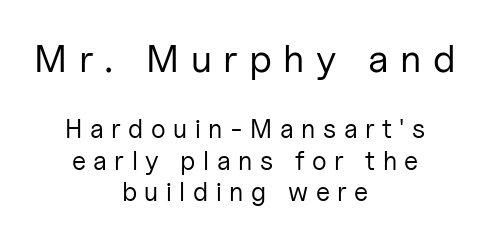
Q: Is the text bold? A: No.
Q: Is the text italic (slanted)? A: No, it is upright.
Q: Is the typeface a serif or a sans-serif typeface? A: Sans-serif.
Q: Is the text underlined? A: No.
Q: How is the paragraph aligned? A: Centered.
Q: Is the spacing between letters normal or unusually wide? A: Unusually wide.
Q: Which block of text is set in a larger size, the first (top) or the second (bottom)? A: The first (top) one.
Q: Width (condensed, normal, or wide)? A: Normal.
Q: Stroke contrast? A: Low.
Q: x-height? A: Medium.
Q: Monospaced? A: No.
